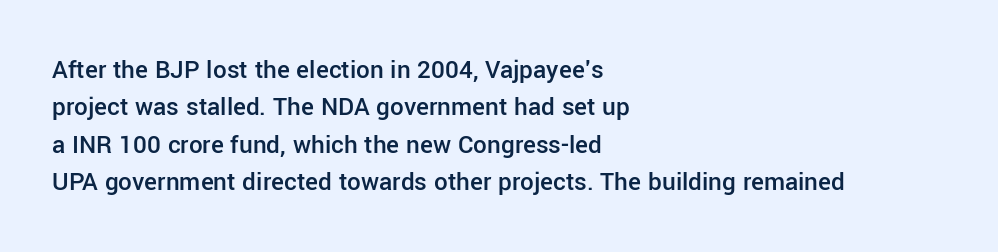
{"italic": "no", "bold": "semi", "underline": "no", "align": "left", "line_spacing": "normal", "line_spacing_ratio": 1.38, "letter_spacing": "normal", "letter_spacing_em": 0.0, "glyph_px": 27}
